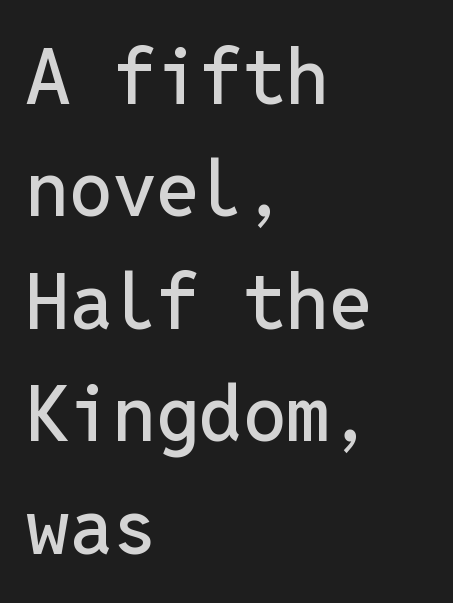
Every character here occupies the same horizontal width, giving the sample a typewriter-like rhythm. Nope, not italic — everything's standing straight. Students, observe: this is what conventionally led text looks like. Tracking value appears to be zero — textbook default spacing. The passage is arranged the way most books set body copy — flush left. The glyphs in this specimen are sans serif.
